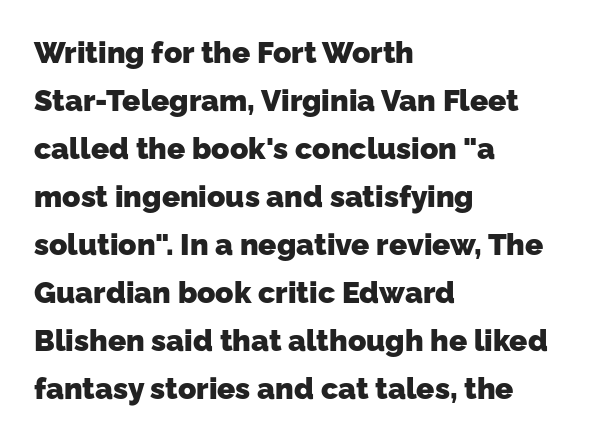
{"serif": "no", "bold": "yes", "weight": "heavy", "width": "normal", "stroke_contrast": "low", "x_height": "medium", "monospaced": "no", "underline": "no", "align": "left", "line_spacing": "normal", "line_spacing_ratio": 1.6, "letter_spacing": "normal", "letter_spacing_em": 0.0, "glyph_px": 30}
